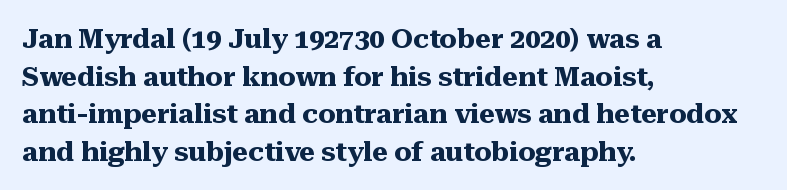
Q: Is the text bold? A: Yes.
Q: Is the text italic (slanted)? A: No, it is upright.
Q: Is the text underlined? A: No.
Q: How is the paragraph aligned? A: Left-aligned.
Q: Is the spacing between letters normal or unusually wide? A: Normal.
Q: Is the spacing between lines tight, normal or loose? A: Normal.
